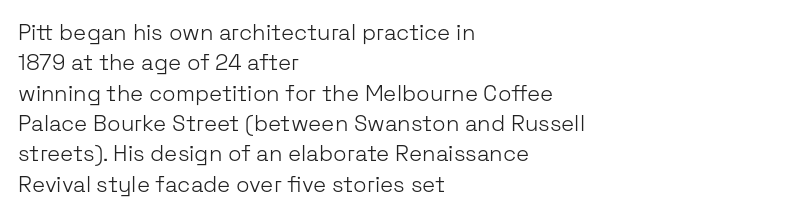
Q: Is the text bold? A: No.
Q: Is the text italic (slanted)? A: No, it is upright.
Q: Is the text underlined? A: No.
Q: How is the paragraph aligned? A: Left-aligned.
Q: Is the spacing between letters normal or unusually wide? A: Normal.
Q: Is the spacing between lines tight, normal or loose? A: Normal.
